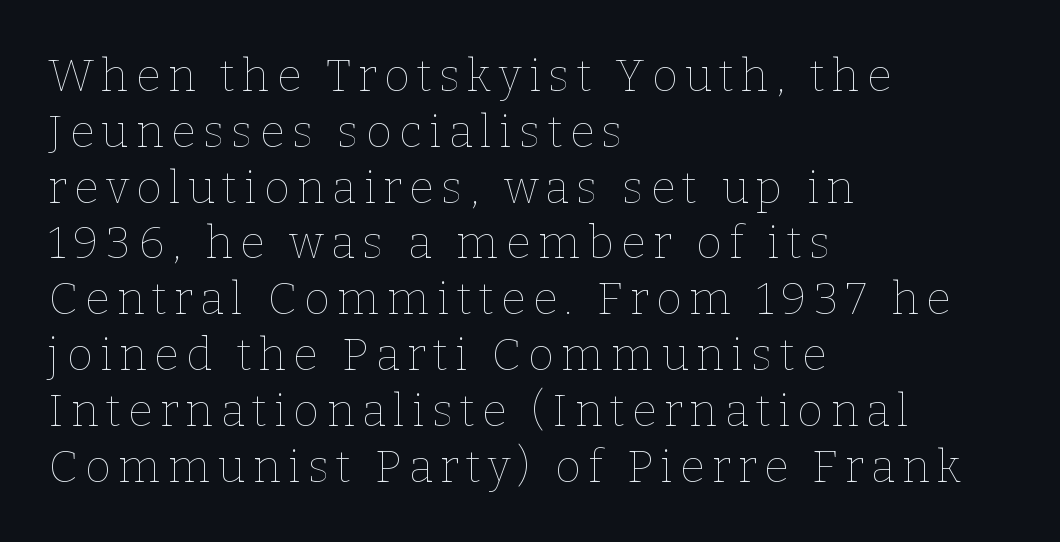
The image shows 45 px thin type, upright; set left-aligned, line spacing 1.24x, not underlined; low stroke contrast and a medium x-height.
